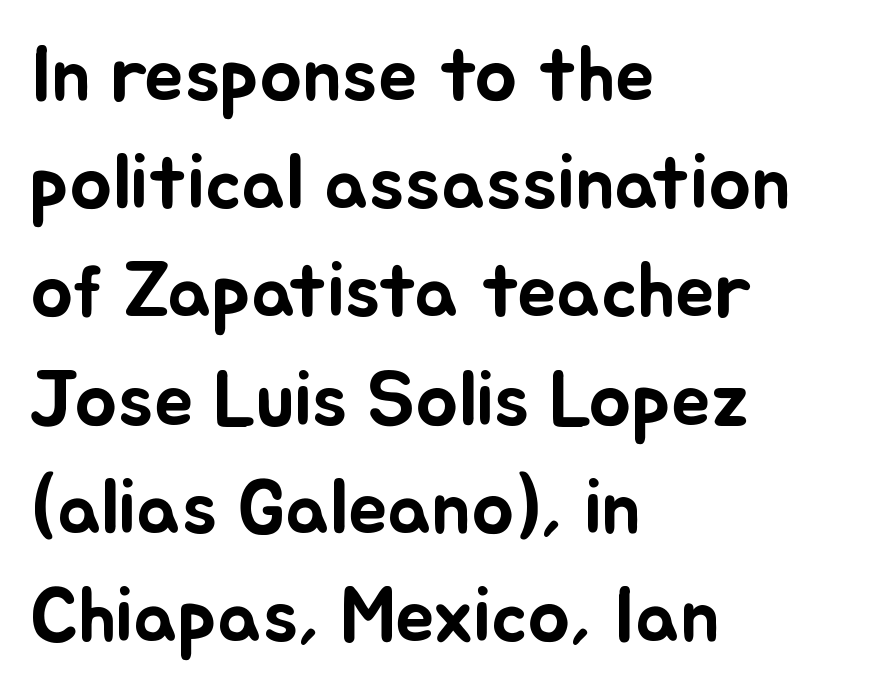
{"italic": "no", "width": "normal", "stroke_contrast": "low", "x_height": "small", "monospaced": "no", "underline": "no", "align": "left", "line_spacing": "normal", "line_spacing_ratio": 1.37, "letter_spacing": "normal", "letter_spacing_em": 0.0, "glyph_px": 79}
